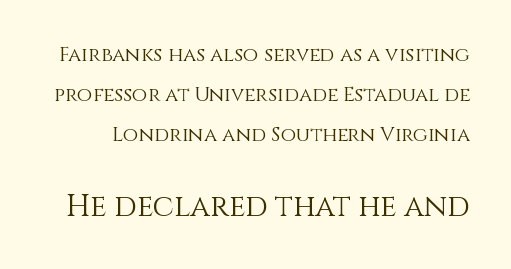
Q: Is the text bold? A: No.
Q: Is the text italic (slanted)? A: No, it is upright.
Q: Is the text underlined? A: No.
Q: Is the spacing between letters normal or unusually wide? A: Normal.
Q: Is the spacing between lines tight, normal or loose? A: Loose.
Q: Which block of text is set in a larger size, the first (top) or the second (bottom)? A: The second (bottom) one.
Q: Width (condensed, normal, or wide)? A: Normal.
Q: Stroke contrast? A: Medium.
Q: x-height? A: Large.
Q: Monospaced? A: No.
